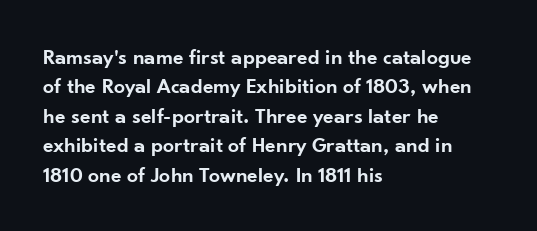
The image shows 22 px text type, upright; set left-aligned, normal line spacing (1.34x), normal letter spacing, not underlined.
